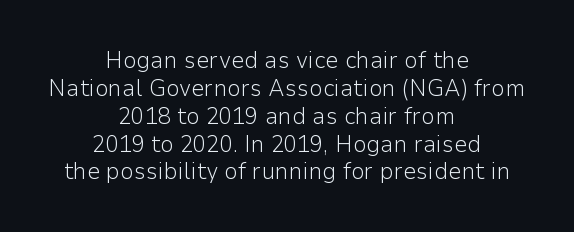
The image shows 24 px text type, upright; set centered, line spacing 1.16x, normal letter spacing, not underlined.
